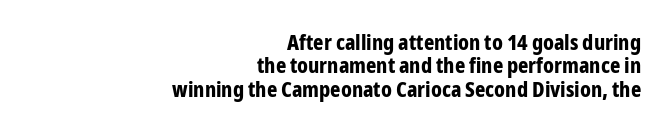
{"italic": "no", "bold": "yes", "underline": "no", "align": "right", "line_spacing": "tight", "line_spacing_ratio": 1.06, "letter_spacing": "normal", "letter_spacing_em": 0.0, "glyph_px": 22}
